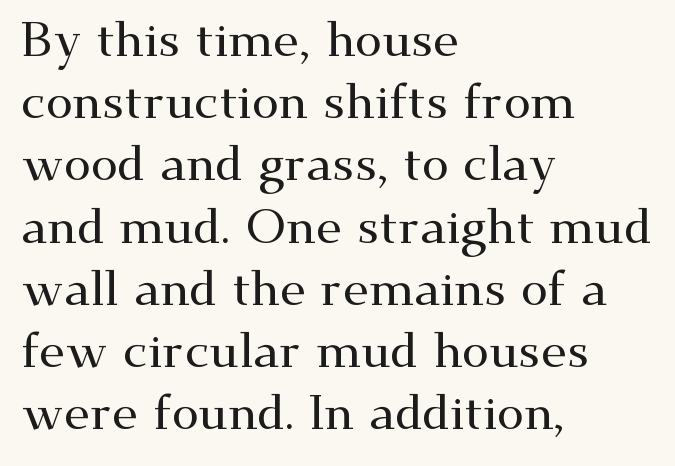
Q: Is the text italic (slanted)? A: No, it is upright.
Q: Is the typeface a serif or a sans-serif typeface? A: Serif.
Q: Is the text underlined? A: No.
Q: How is the paragraph aligned? A: Left-aligned.
Q: Is the spacing between letters normal or unusually wide? A: Normal.
Q: Is the spacing between lines tight, normal or loose? A: Normal.
Q: Width (condensed, normal, or wide)? A: Wide.
Q: Stroke contrast? A: Medium.
Q: x-height? A: Small.
Q: Monospaced? A: No.
